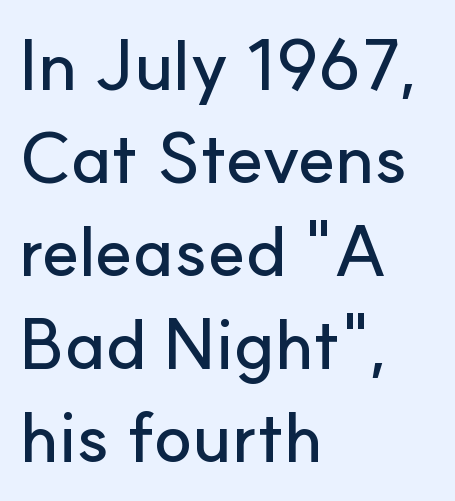
The image shows 71 px sans-serif type, upright; set left-aligned, normal line spacing (1.31x), normal letter spacing, not underlined; low stroke contrast and a small x-height.
